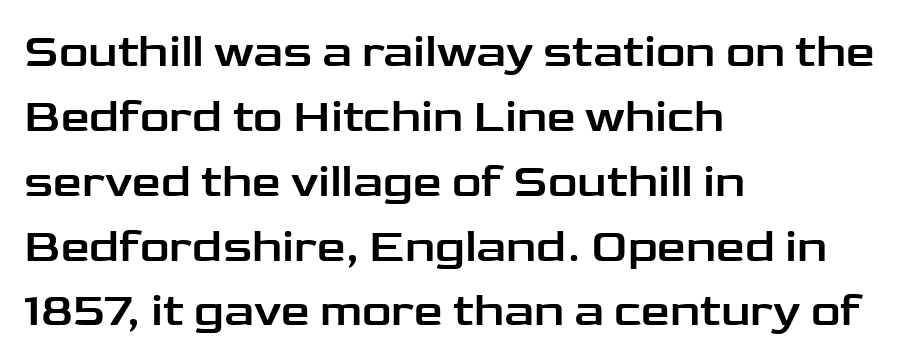
The image shows 46 px wide sans-serif type, upright; set left-aligned, normal line spacing (1.41x), normal letter spacing, not underlined; low stroke contrast and a medium x-height.
